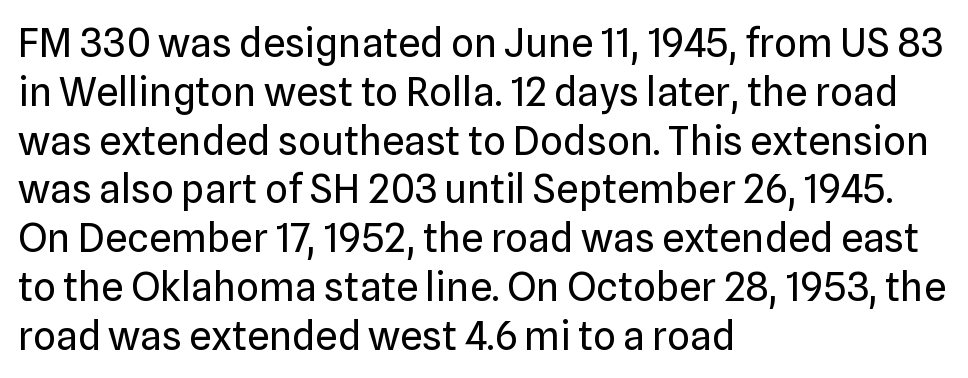
Q: Is the text bold? A: No.
Q: Is the text italic (slanted)? A: No, it is upright.
Q: Is the typeface a serif or a sans-serif typeface? A: Sans-serif.
Q: Is the text underlined? A: No.
Q: How is the paragraph aligned? A: Left-aligned.
Q: Is the spacing between letters normal or unusually wide? A: Normal.
Q: Width (condensed, normal, or wide)? A: Normal.
Q: Stroke contrast? A: Low.
Q: x-height? A: Medium.
Q: Monospaced? A: No.
